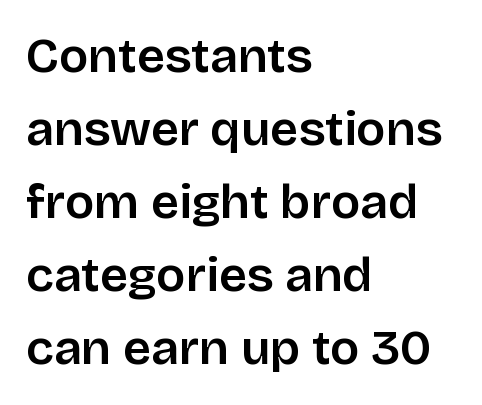
Q: Is the text italic (slanted)? A: No, it is upright.
Q: Is the typeface a serif or a sans-serif typeface? A: Sans-serif.
Q: Is the text underlined? A: No.
Q: How is the paragraph aligned? A: Left-aligned.
Q: Is the spacing between letters normal or unusually wide? A: Normal.
Q: Is the spacing between lines tight, normal or loose? A: Normal.
Q: Width (condensed, normal, or wide)? A: Normal.
Q: Stroke contrast? A: Low.
Q: x-height? A: Large.
Q: Monospaced? A: No.
